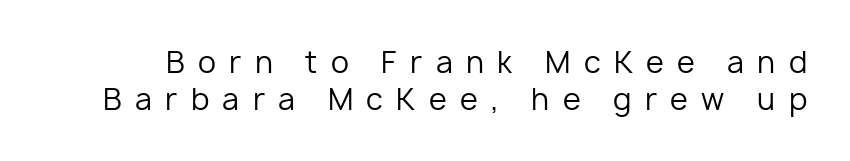
The font's upright variant was chosen for this text. Underline: absent. Students, note that the glyphs here are deliberately spaced far apart. Spacing verdict: proportional, widths tailored to each character.
